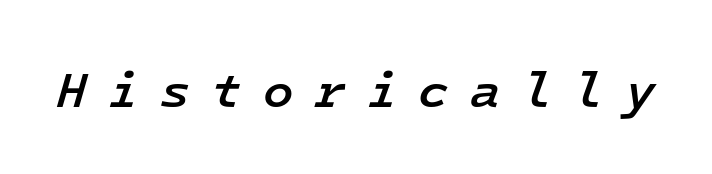
A bare baseline throughout the passage. Look at the stroke-to-counter ratio: somewhat heavy, a semibold. What stands out about the letter spacing? Its width — letters are far apart. The rendering uses typewriter-style spacing with identical character cells. The typography opts for an oblique posture over an upright one.
